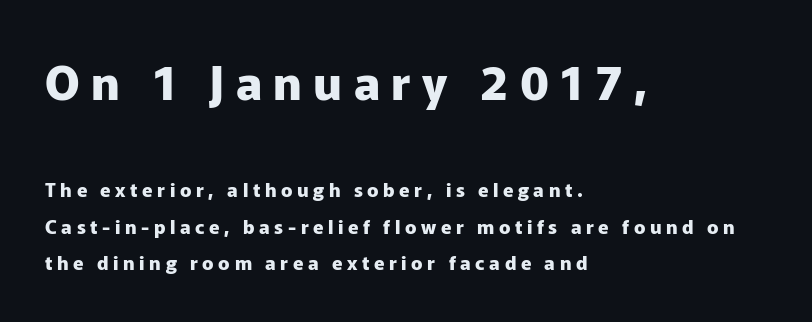
Q: Is the text bold? A: Yes.
Q: Is the text italic (slanted)? A: No, it is upright.
Q: Is the typeface a serif or a sans-serif typeface? A: Sans-serif.
Q: Is the text underlined? A: No.
Q: How is the paragraph aligned? A: Left-aligned.
Q: Is the spacing between letters normal or unusually wide? A: Unusually wide.
Q: Is the spacing between lines tight, normal or loose? A: Loose.
Q: Which block of text is set in a larger size, the first (top) or the second (bottom)? A: The first (top) one.
Q: Width (condensed, normal, or wide)? A: Normal.
Q: Stroke contrast? A: Low.
Q: x-height? A: Medium.
Q: Monospaced? A: No.
